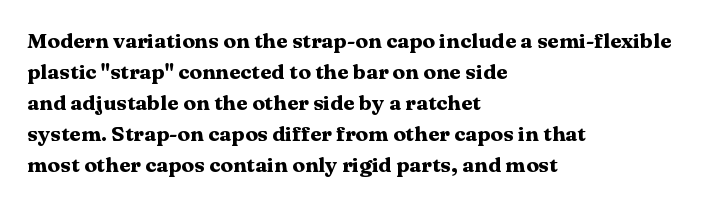
The image shows 21 px bold type, upright; set left-aligned, normal line spacing (1.48x), normal letter spacing, not underlined.
